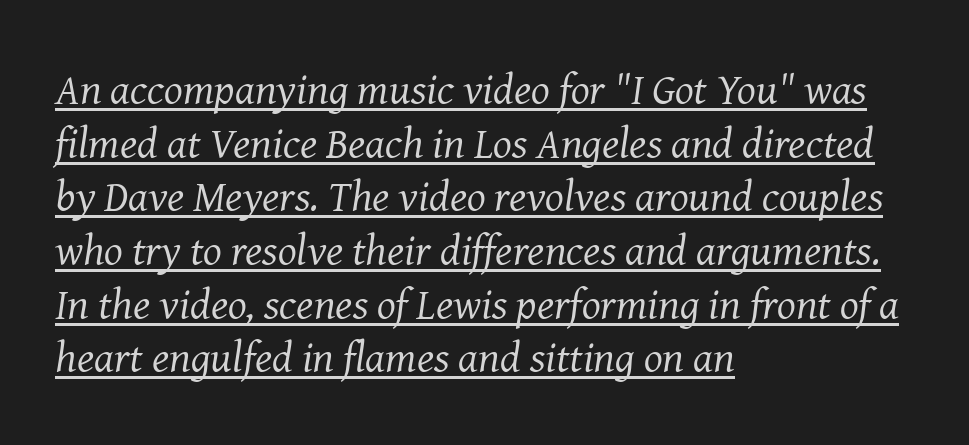
{"serif": "yes", "italic": "yes", "lean": "right", "slant_degrees": 8, "bold": "no", "weight": "regular", "width": "normal", "stroke_contrast": "medium", "x_height": "medium", "monospaced": "no", "underline": "yes", "align": "left", "line_spacing_ratio": 1.22, "letter_spacing": "normal", "letter_spacing_em": 0.0, "glyph_px": 44}
